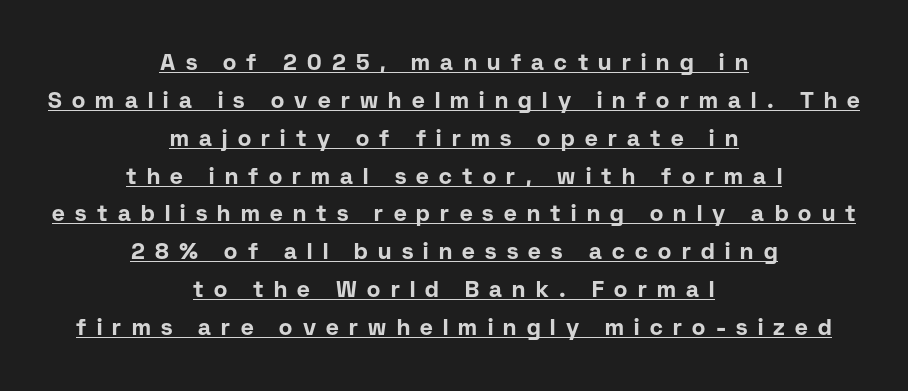
Q: Is the text bold? A: Yes.
Q: Is the text italic (slanted)? A: No, it is upright.
Q: Is the text underlined? A: Yes.
Q: How is the paragraph aligned? A: Centered.
Q: Is the spacing between letters normal or unusually wide? A: Unusually wide.
